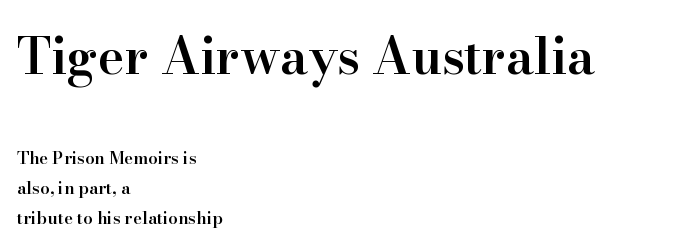
Q: Is the text bold? A: Semi-bold.
Q: Is the text italic (slanted)? A: No, it is upright.
Q: Is the typeface a serif or a sans-serif typeface? A: Serif.
Q: Is the text underlined? A: No.
Q: How is the paragraph aligned? A: Left-aligned.
Q: Is the spacing between letters normal or unusually wide? A: Normal.
Q: Which block of text is set in a larger size, the first (top) or the second (bottom)? A: The first (top) one.
Q: Width (condensed, normal, or wide)? A: Normal.
Q: Stroke contrast? A: High.
Q: x-height? A: Small.
Q: Monospaced? A: No.
